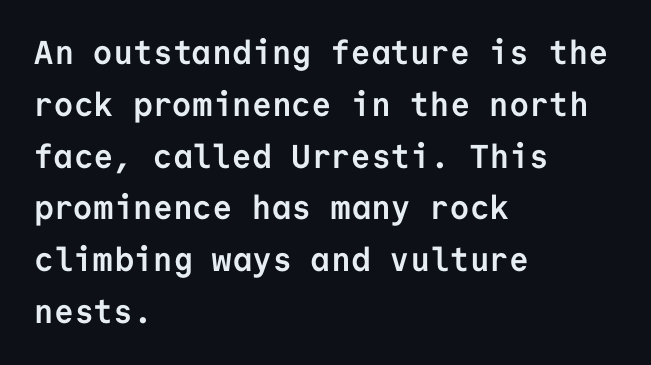
Q: Is the text bold? A: Yes.
Q: Is the text italic (slanted)? A: No, it is upright.
Q: Is the typeface a serif or a sans-serif typeface? A: Sans-serif.
Q: Is the text underlined? A: No.
Q: How is the paragraph aligned? A: Left-aligned.
Q: Is the spacing between letters normal or unusually wide? A: Normal.
Q: Is the spacing between lines tight, normal or loose? A: Normal.
Q: Width (condensed, normal, or wide)? A: Normal.
Q: Stroke contrast? A: Low.
Q: x-height? A: Medium.
Q: Monospaced? A: Yes.
